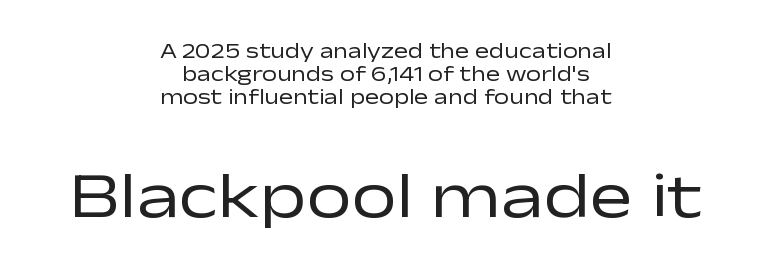
The face looks like a standard text weight, possibly lighter. Layout note: lines centered. Caption: upper text group reduced, lower text group enlarged. Serif or sans? Sans — the stroke terminals are bare. Students, note that the glyphs here touch the page at normal intervals.
